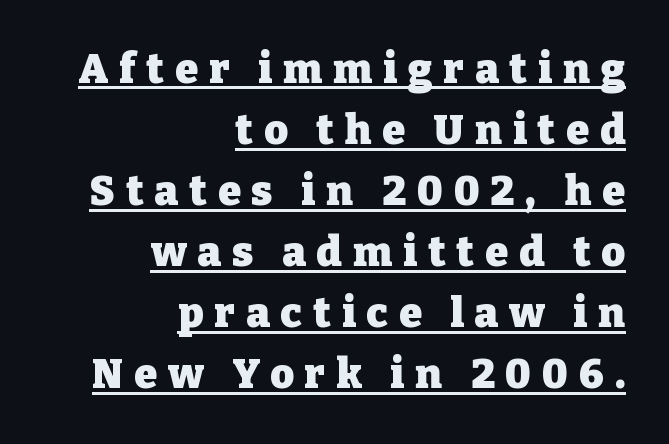
{"serif": "yes", "italic": "no", "bold": "yes", "weight": "heavy", "width": "normal", "stroke_contrast": "low", "x_height": "medium", "monospaced": "no", "underline": "yes", "align": "right", "line_spacing": "normal", "line_spacing_ratio": 1.49, "letter_spacing": "wide", "letter_spacing_em": 0.27, "glyph_px": 41}
